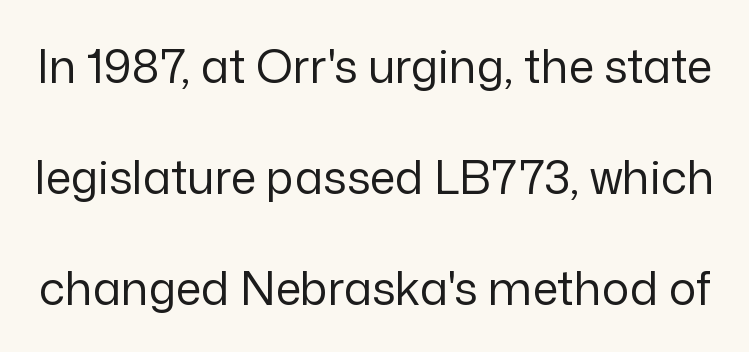
The image shows 46 px regular-weight sans-serif type, upright; set loose line spacing (2.41x), normal letter spacing, not underlined; low stroke contrast and a medium x-height.
